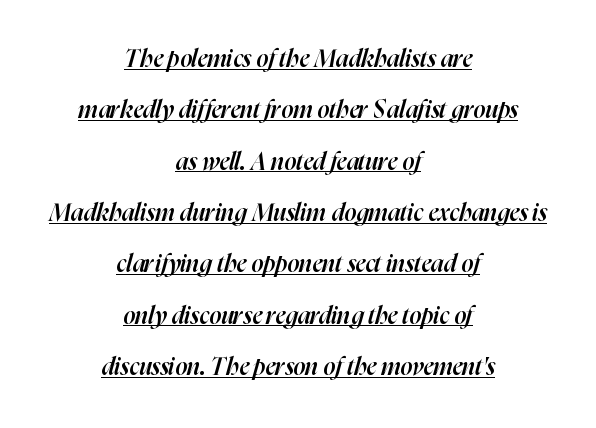
Q: Is the text bold? A: Semi-bold.
Q: Is the text italic (slanted)? A: Yes, it leans right by about 16 degrees.
Q: Is the text underlined? A: Yes.
Q: How is the paragraph aligned? A: Centered.
Q: Is the spacing between letters normal or unusually wide? A: Normal.
Q: Is the spacing between lines tight, normal or loose? A: Loose.
